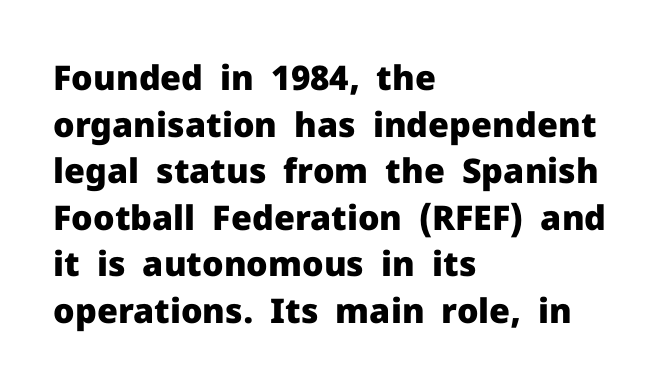
The face used here is rendered with its standard letterfit. A classic flush-left, rag-right setting is used for this passage. A bare baseline throughout the passage. Looks like regular typesetting: each glyph gets only the width it needs.
